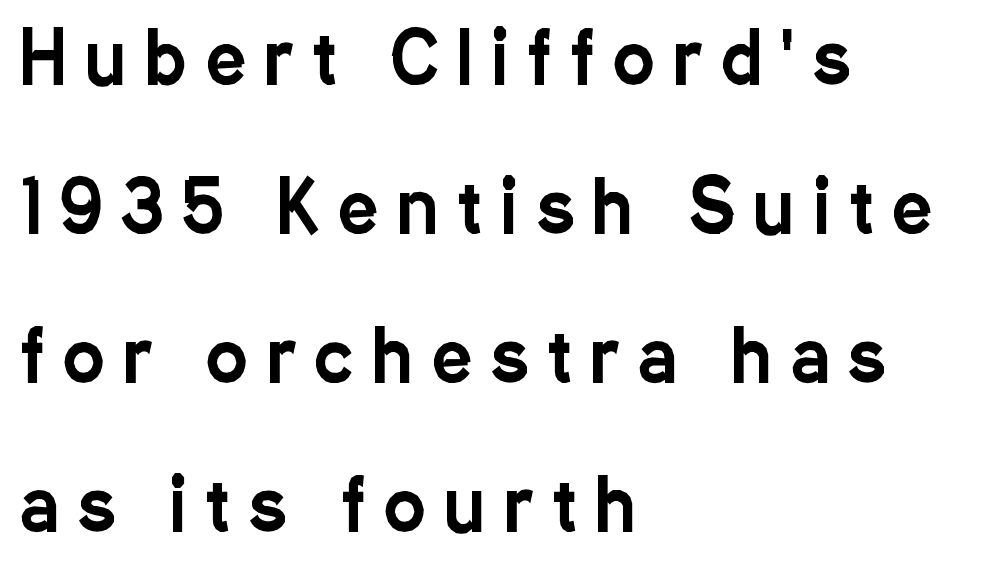
What kind of face is this? One without serifs — a sans. This sample has the flowing, uneven cadence of proportional lettering. The text block is weighted toward the left margin, trailing off unevenly rightward. This sample uses expanded letter spacing, leaving extra air between glyphs.
